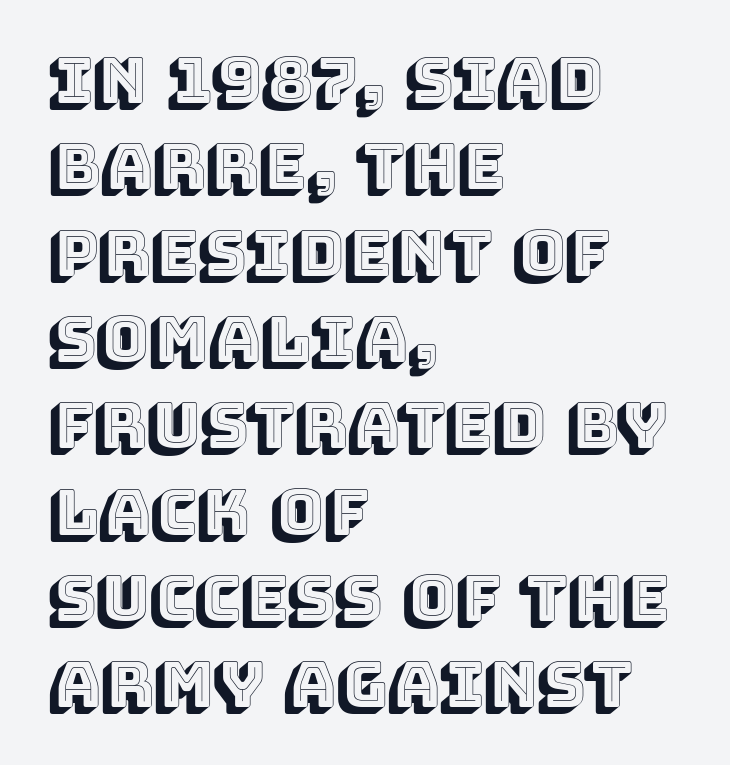
{"italic": "no", "width": "normal", "x_height": "large", "monospaced": "no", "underline": "no", "align": "left", "line_spacing": "normal", "line_spacing_ratio": 1.37, "letter_spacing": "normal", "letter_spacing_em": 0.0, "glyph_px": 63}
